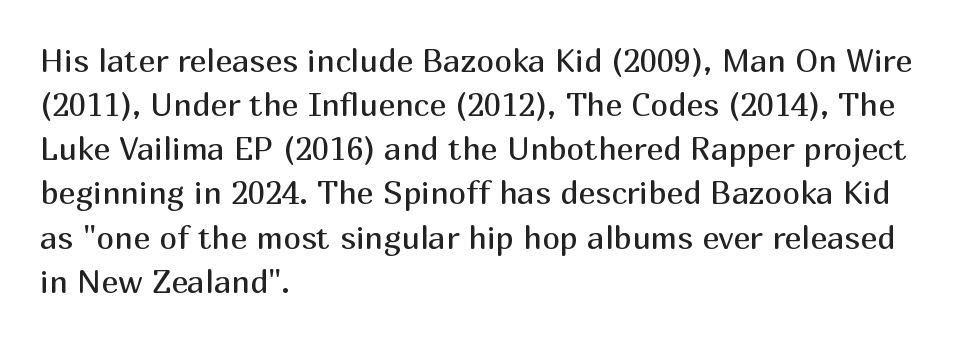
{"serif": "no", "italic": "no", "bold": "no", "weight": "regular", "width": "normal", "stroke_contrast": "medium", "x_height": "medium", "monospaced": "no", "underline": "no", "align": "left", "line_spacing": "normal", "line_spacing_ratio": 1.38, "letter_spacing": "normal", "letter_spacing_em": 0.0, "glyph_px": 32}
